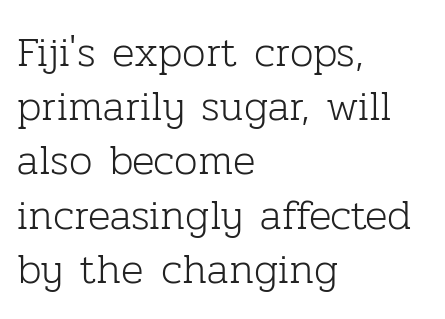
The image shows 42 px light serif type, upright; set left-aligned, normal line spacing (1.29x), normal letter spacing, not underlined; low stroke contrast and a medium x-height.
